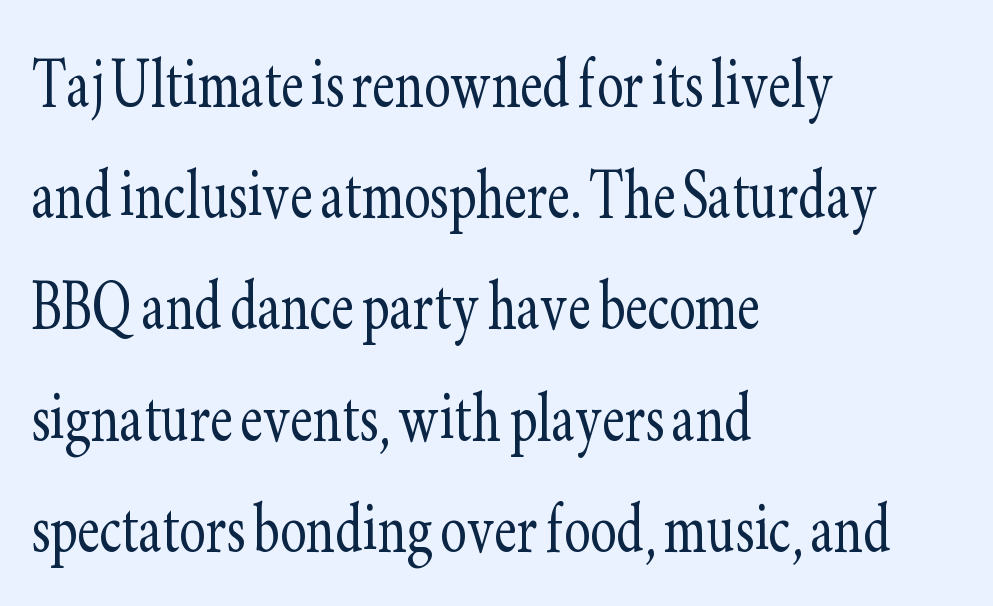
Q: Is the text bold? A: No.
Q: Is the text italic (slanted)? A: No, it is upright.
Q: Is the typeface a serif or a sans-serif typeface? A: Serif.
Q: Is the text underlined? A: No.
Q: How is the paragraph aligned? A: Left-aligned.
Q: Is the spacing between letters normal or unusually wide? A: Normal.
Q: Is the spacing between lines tight, normal or loose? A: Normal.
Q: Width (condensed, normal, or wide)? A: Condensed.
Q: Stroke contrast? A: Low.
Q: x-height? A: Small.
Q: Monospaced? A: No.
